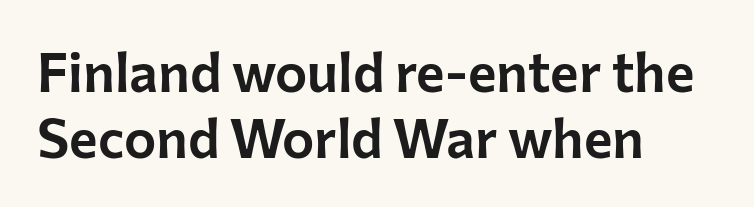
{"serif": "no", "italic": "no", "width": "normal", "stroke_contrast": "low", "x_height": "medium", "monospaced": "no", "underline": "no", "align": "left", "line_spacing_ratio": 1.22, "letter_spacing": "normal", "letter_spacing_em": 0.0, "glyph_px": 54}
